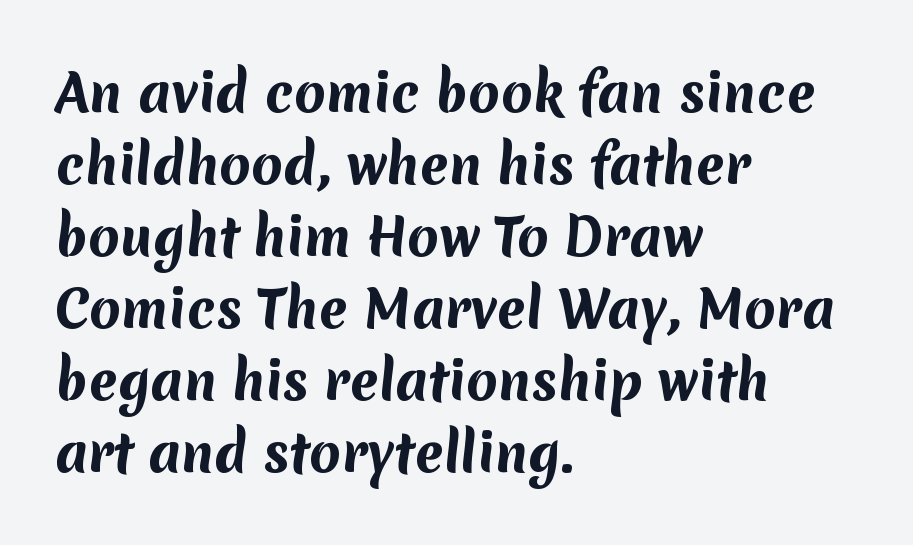
The image shows 51 px bold sans-serif type; set left-aligned, normal line spacing (1.41x), normal letter spacing, not underlined; medium stroke contrast and a medium x-height.
